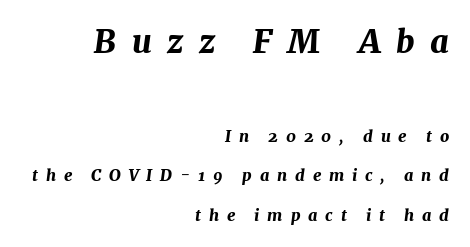
Decoration check: the copy has no underline. The passage shown is typed in a proportional face where columns would drift. Each glyph is drawn with heavy, bold strokes. There's an unmistakable incline to the writing here. Caption: multi-line text, flush right, ragged left. Notice the wide empty band between every row — that's loose leading.
